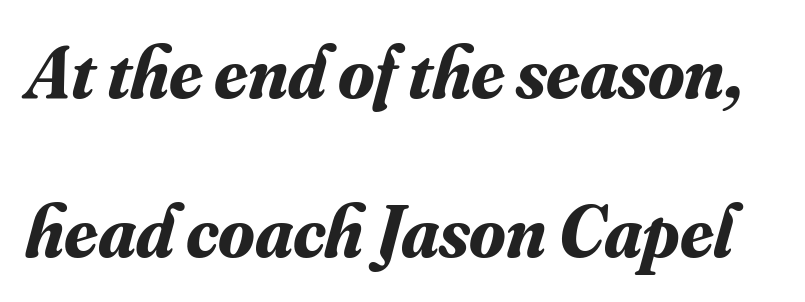
Does the weight exceed regular? Yes, all the way to bold. The line-height multiplier appears high, well above default. Style check: oblique. Think of a printed novel: that variable character pitch is what you see here. Clear beneath every line of the passage. Typographically, this falls in the serif category.
